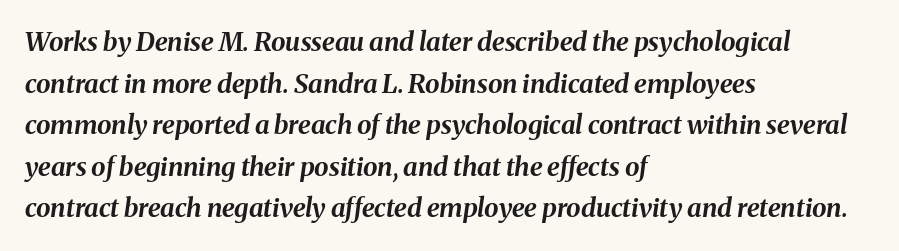
{"italic": "yes", "lean": "right", "slant_degrees": 8, "bold": "yes", "underline": "no", "align": "left", "line_spacing": "normal", "line_spacing_ratio": 1.6, "letter_spacing": "normal", "letter_spacing_em": 0.0, "glyph_px": 26}
